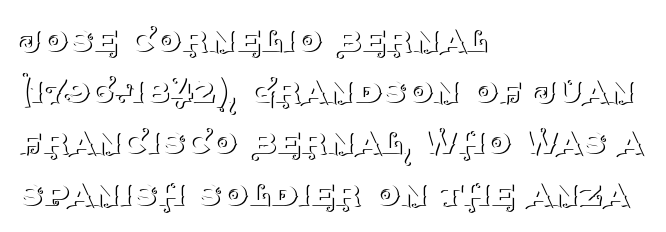
{"serif": "yes", "italic": "no", "bold": "no", "weight": "thin", "width": "normal", "stroke_contrast": "medium", "x_height": "large", "monospaced": "no", "underline": "no", "align": "left", "line_spacing_ratio": 1.22, "letter_spacing": "normal", "letter_spacing_em": 0.0, "glyph_px": 42}
